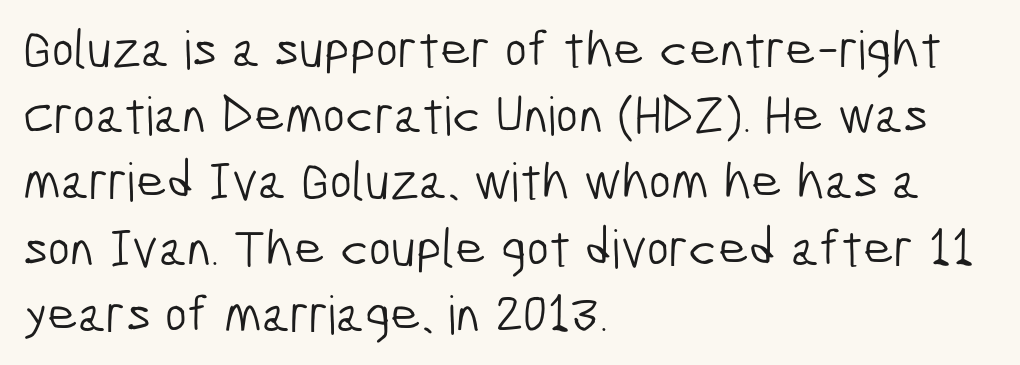
The image shows 53 px light, condensed sans-serif type; set left-aligned, normal line spacing (1.25x), normal letter spacing, not underlined; low stroke contrast and a medium x-height.
